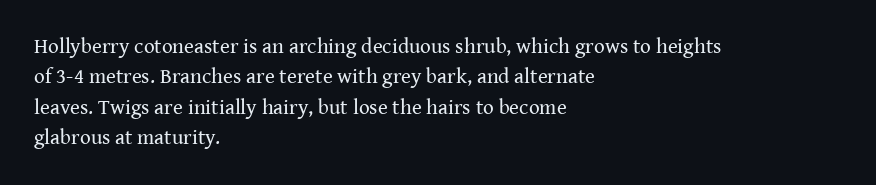
{"italic": "no", "bold": "no", "underline": "no", "align": "left", "line_spacing": "normal", "line_spacing_ratio": 1.45, "letter_spacing": "normal", "letter_spacing_em": 0.0, "glyph_px": 21}
